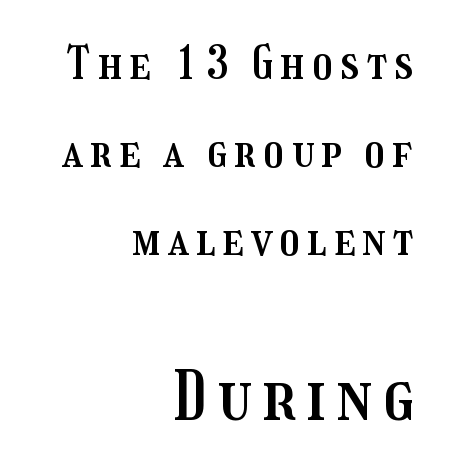
Q: Is the text italic (slanted)? A: No, it is upright.
Q: Is the text underlined? A: No.
Q: How is the paragraph aligned? A: Right-aligned.
Q: Is the spacing between lines tight, normal or loose? A: Loose.
Q: Which block of text is set in a larger size, the first (top) or the second (bottom)? A: The second (bottom) one.
Q: Width (condensed, normal, or wide)? A: Condensed.
Q: Stroke contrast? A: Medium.
Q: x-height? A: Medium.
Q: Monospaced? A: No.
